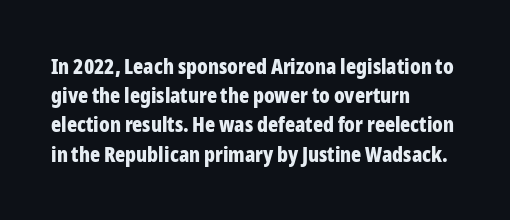
The image shows 21 px bold type, upright; set left-aligned, normal line spacing (1.39x), normal letter spacing, not underlined.
